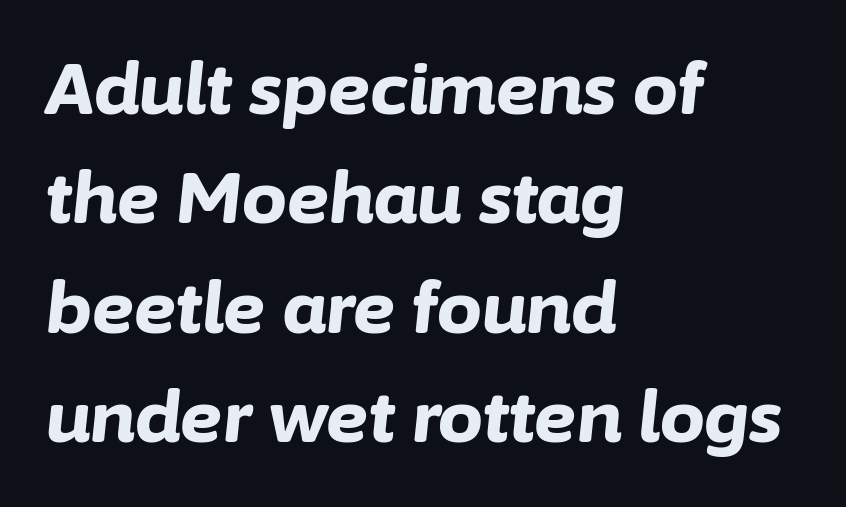
Q: Is the text bold? A: Yes.
Q: Is the text italic (slanted)? A: Yes, it leans right by about 6 degrees.
Q: Is the text underlined? A: No.
Q: How is the paragraph aligned? A: Left-aligned.
Q: Is the spacing between letters normal or unusually wide? A: Normal.
Q: Is the spacing between lines tight, normal or loose? A: Normal.
Q: Width (condensed, normal, or wide)? A: Normal.
Q: Stroke contrast? A: Low.
Q: x-height? A: Medium.
Q: Monospaced? A: No.
